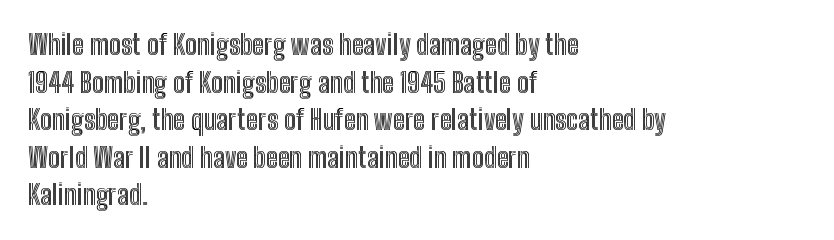
Q: Is the text italic (slanted)? A: No, it is upright.
Q: Is the text underlined? A: No.
Q: How is the paragraph aligned? A: Left-aligned.
Q: Is the spacing between letters normal or unusually wide? A: Normal.
Q: Is the spacing between lines tight, normal or loose? A: Normal.
